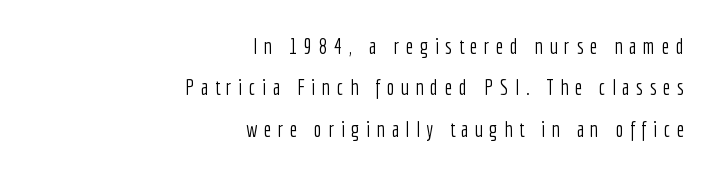
Q: Is the text bold? A: No.
Q: Is the text italic (slanted)? A: No, it is upright.
Q: Is the text underlined? A: No.
Q: How is the paragraph aligned? A: Right-aligned.
Q: Is the spacing between letters normal or unusually wide? A: Unusually wide.
Q: Is the spacing between lines tight, normal or loose? A: Loose.
